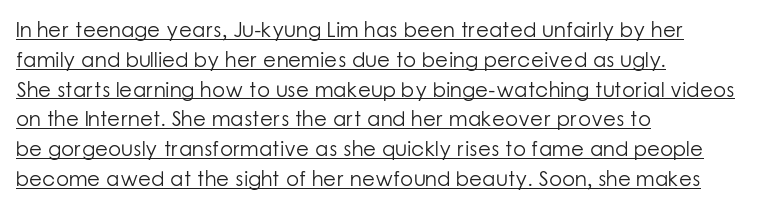
{"italic": "no", "bold": "no", "underline": "yes", "align": "left", "line_spacing": "normal", "line_spacing_ratio": 1.42, "letter_spacing": "normal", "letter_spacing_em": 0.0, "glyph_px": 21}
